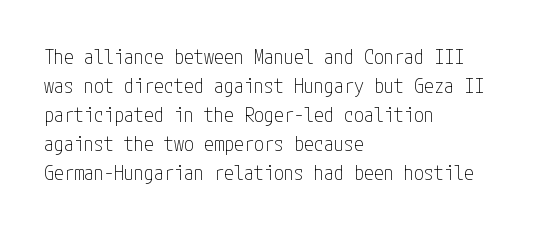
{"italic": "no", "bold": "no", "underline": "no", "align": "left", "line_spacing": "normal", "line_spacing_ratio": 1.45, "letter_spacing": "normal", "letter_spacing_em": 0.0, "glyph_px": 20}
